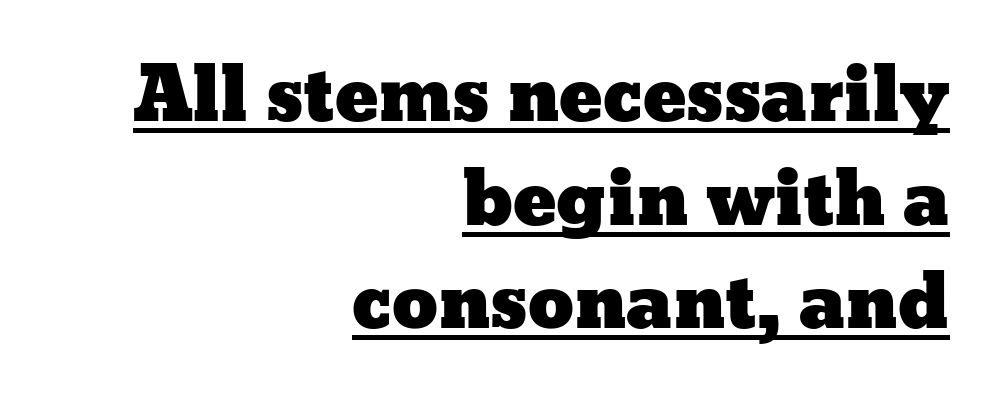
Students, observe: this is what conventionally led text looks like. The face used here is proportionally spaced, like ordinary book or web type. What decoration does the sample have? An underline. Horizontally, the lines are justified to the trailing edge only. Designer's note — italics off, roman on. A typesetter would call this zero additional tracking.
